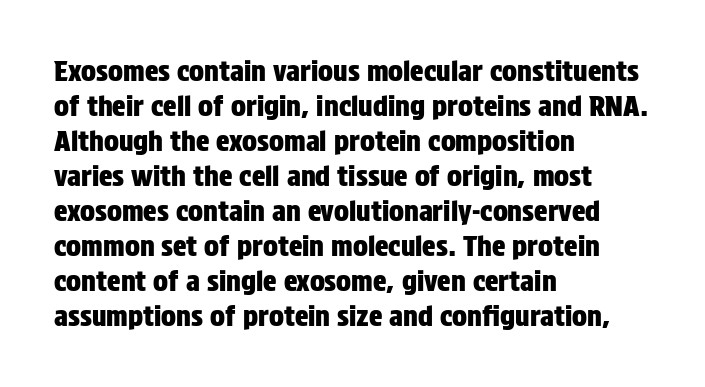
{"serif": "no", "italic": "no", "width": "condensed", "stroke_contrast": "low", "x_height": "large", "monospaced": "no", "underline": "no", "align": "left", "line_spacing": "normal", "line_spacing_ratio": 1.25, "letter_spacing": "normal", "letter_spacing_em": 0.0, "glyph_px": 28}
